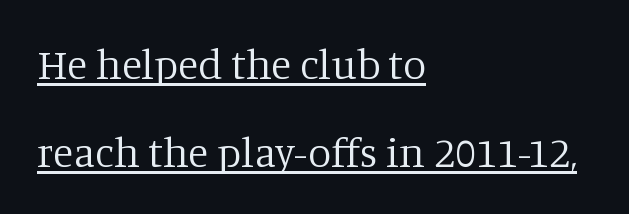
{"serif": "yes", "italic": "no", "bold": "no", "weight": "regular", "width": "normal", "stroke_contrast": "low", "x_height": "large", "monospaced": "no", "underline": "yes", "align": "left", "line_spacing": "loose", "line_spacing_ratio": 2.09, "letter_spacing": "normal", "letter_spacing_em": 0.0, "glyph_px": 42}
